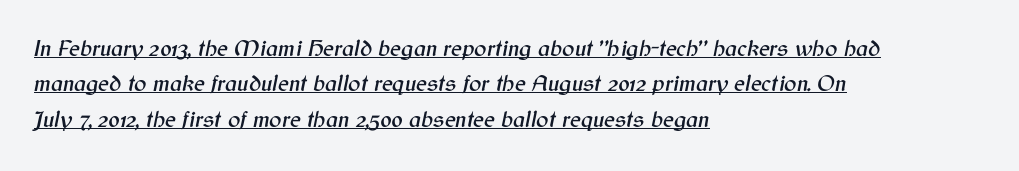
The image shows 23 px text type, italic (leaning right); set left-aligned, normal line spacing (1.54x), normal letter spacing, underlined.
